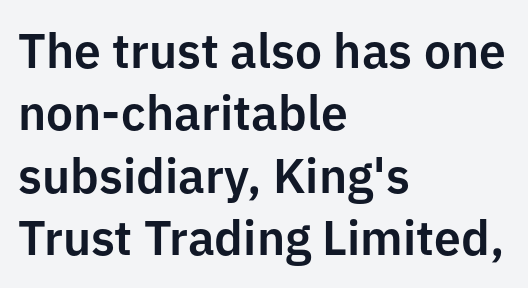
Q: Is the text italic (slanted)? A: No, it is upright.
Q: Is the typeface a serif or a sans-serif typeface? A: Sans-serif.
Q: Is the text underlined? A: No.
Q: How is the paragraph aligned? A: Left-aligned.
Q: Is the spacing between letters normal or unusually wide? A: Normal.
Q: Is the spacing between lines tight, normal or loose? A: Normal.
Q: Width (condensed, normal, or wide)? A: Normal.
Q: Stroke contrast? A: Low.
Q: x-height? A: Medium.
Q: Monospaced? A: No.
